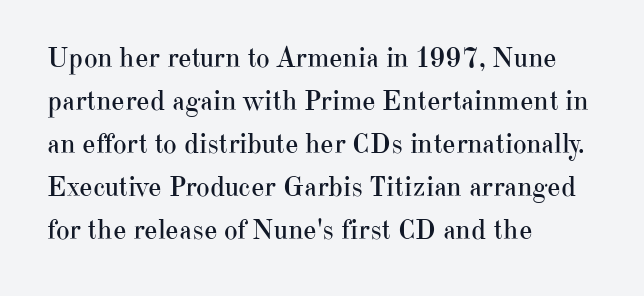
The image shows 29 px regular-weight serif type, upright; set left-aligned, normal line spacing (1.48x), normal letter spacing, not underlined; high stroke contrast and a small x-height.
